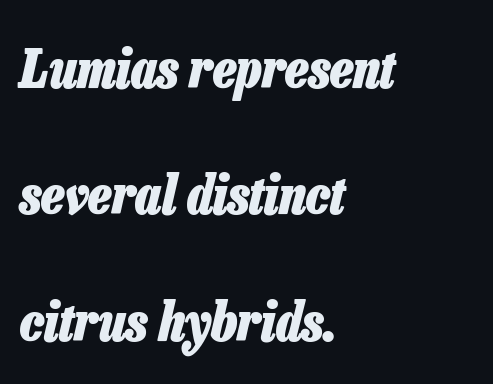
Q: Is the text bold? A: Yes.
Q: Is the text italic (slanted)? A: Yes, it leans right by about 13 degrees.
Q: Is the text underlined? A: No.
Q: How is the paragraph aligned? A: Left-aligned.
Q: Is the spacing between letters normal or unusually wide? A: Normal.
Q: Is the spacing between lines tight, normal or loose? A: Loose.
Q: Width (condensed, normal, or wide)? A: Condensed.
Q: Stroke contrast? A: Low.
Q: x-height? A: Medium.
Q: Monospaced? A: No.
